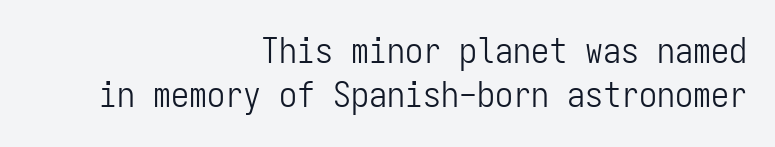
{"serif": "no", "italic": "no", "bold": "no", "weight": "light", "width": "condensed", "stroke_contrast": "low", "x_height": "medium", "monospaced": "yes", "underline": "no", "align": "right", "line_spacing_ratio": 1.23, "letter_spacing": "normal", "letter_spacing_em": 0.0, "glyph_px": 36}
